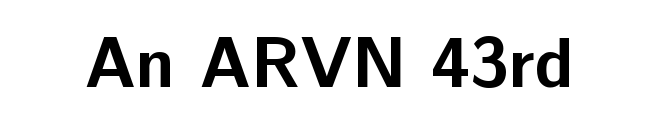
Q: Is the text bold? A: Yes.
Q: Is the text italic (slanted)? A: No, it is upright.
Q: Is the typeface a serif or a sans-serif typeface? A: Sans-serif.
Q: Is the text underlined? A: No.
Q: Is the spacing between letters normal or unusually wide? A: Normal.
Q: Width (condensed, normal, or wide)? A: Normal.
Q: Stroke contrast? A: Low.
Q: x-height? A: Medium.
Q: Monospaced? A: No.
